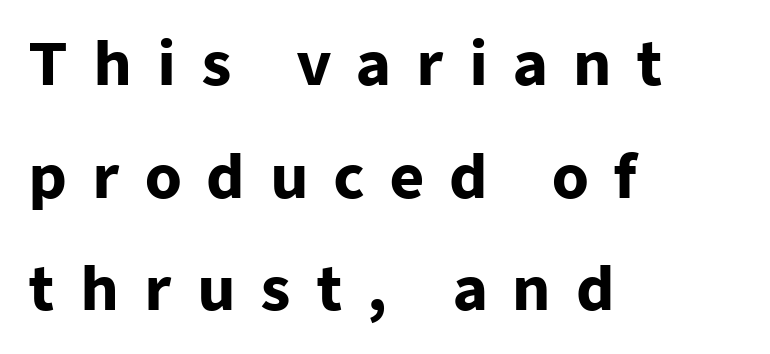
The letters advance in unequal steps, a hallmark of proportional type. Is the letter spacing exaggerated? Yes — the characters are pushed far apart. Stroke thickness is high; the sample reads as a true bold. Interline gaps are noticeably wide in this sample.
